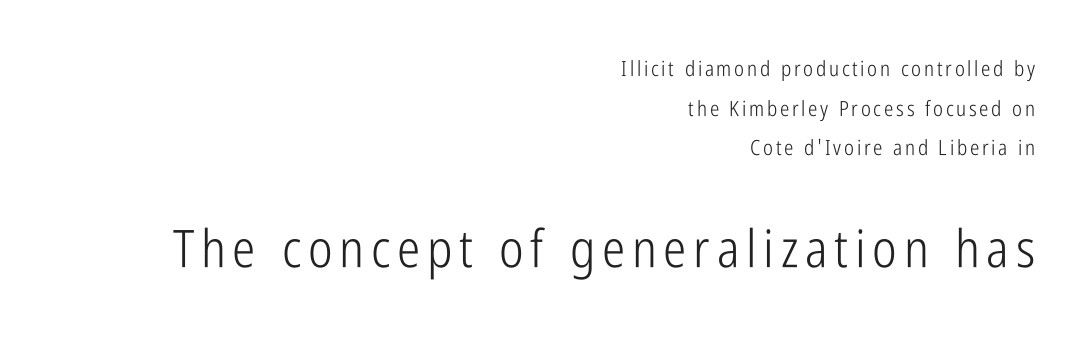
Which chunk is bigger? The second one — the bottom block dwarfs the top. Leftover space on each line is placed entirely before the opening word. Are there feet on the stems? There aren't — it's a sans. Beneath every word, the page is bare.
